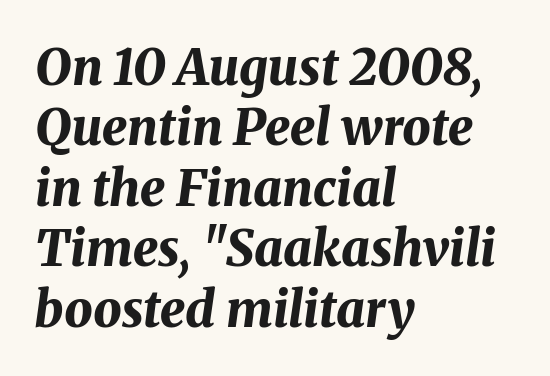
The image shows 50 px bold type, italic (leaning right); set left-aligned, line spacing 1.21x, normal letter spacing, not underlined; medium stroke contrast and a medium x-height.
